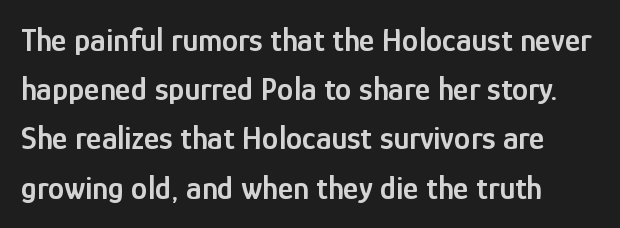
{"serif": "no", "italic": "no", "bold": "semi", "weight": "semibold", "width": "condensed", "stroke_contrast": "low", "x_height": "medium", "monospaced": "no", "underline": "no", "line_spacing": "normal", "line_spacing_ratio": 1.49, "letter_spacing": "normal", "letter_spacing_em": 0.0, "glyph_px": 33}
